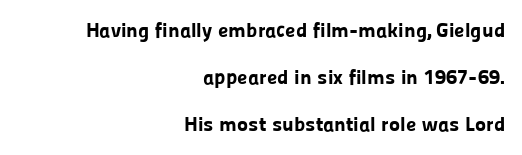
Thick stems and heavy bowls — unmistakably bold. Here the glyphs are tracked normally, forming tight word shapes. The typesetter chose a ragged-left arrangement here. Vertically, the passage feels expansive, rows floating well apart.
